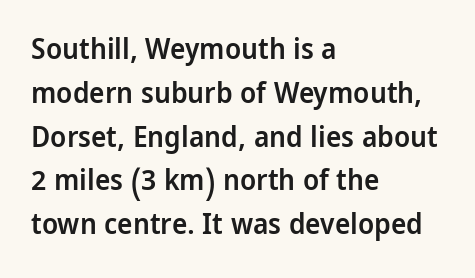
{"serif": "no", "italic": "no", "bold": "semi", "weight": "semibold", "width": "condensed", "stroke_contrast": "low", "x_height": "large", "monospaced": "no", "underline": "no", "align": "left", "line_spacing": "normal", "line_spacing_ratio": 1.51, "letter_spacing": "normal", "letter_spacing_em": 0.0, "glyph_px": 29}
